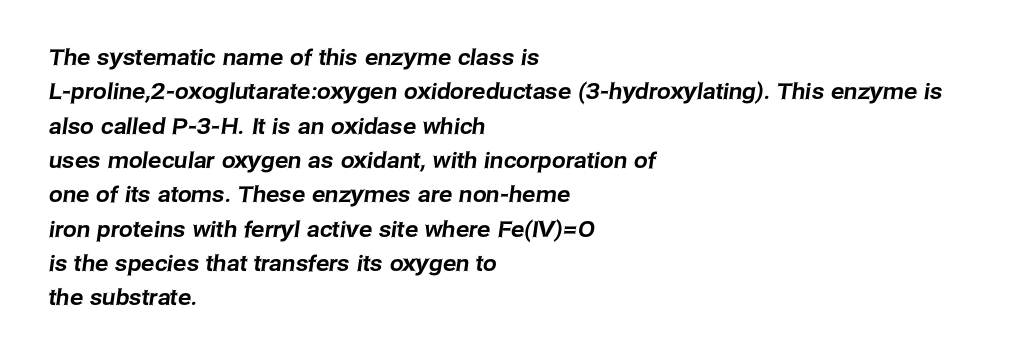
{"underline": "no", "align": "left", "line_spacing": "normal", "line_spacing_ratio": 1.56, "letter_spacing": "normal", "letter_spacing_em": 0.0, "glyph_px": 22}
